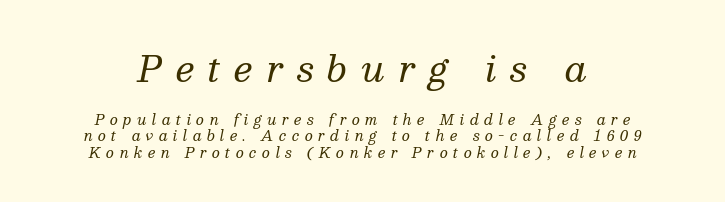
The image shows 35 px regular-weight serif type, italic (leaning right); set centered, line spacing 1.17x, unusually wide letter spacing (+0.39 em), not underlined; the first (top) block is 2.5x larger; medium stroke contrast and a medium x-height.
